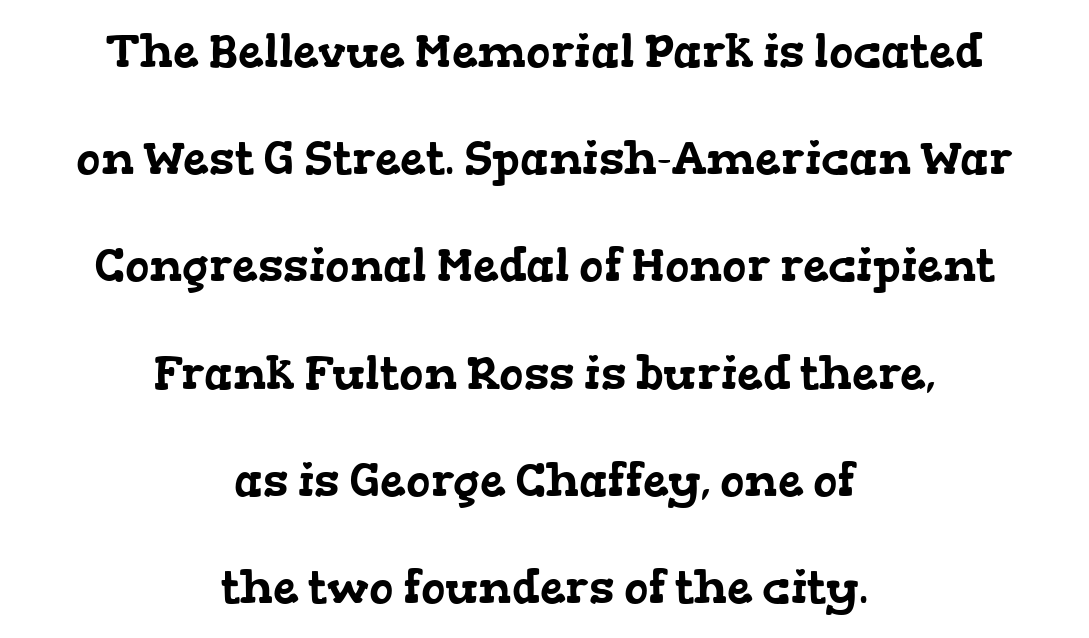
The image shows 46 px wide serif type; set centered, loose line spacing (2.33x), normal letter spacing, not underlined; low stroke contrast and a medium x-height.
